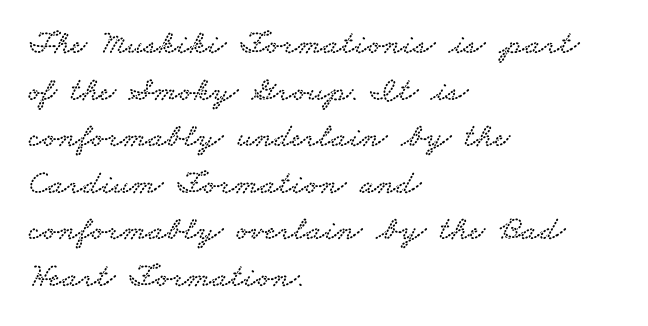
The image shows 34 px wide type; set left-aligned, normal line spacing (1.37x), normal letter spacing, not underlined; low stroke contrast and a small x-height.
